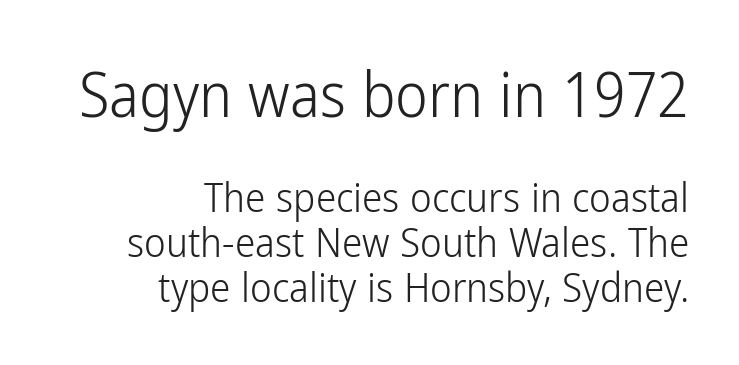
Serif or sans? Sans — the stroke terminals are bare. The lines are packed closely together with very little leading. Does the bottom block carry the larger type? No, the top block does. Letters rest on an invisible, unmarked baseline.
